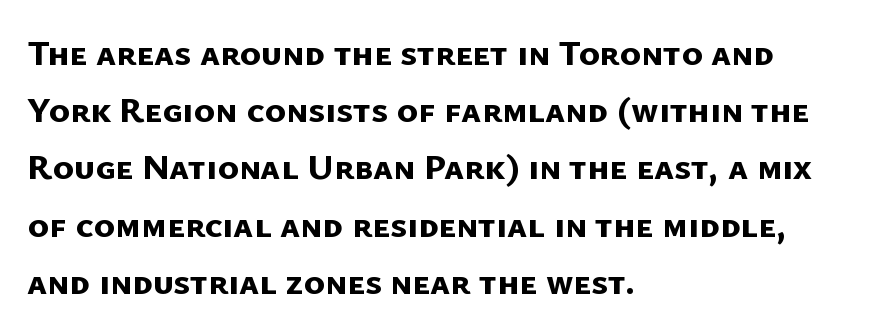
The image shows 36 px bold sans-serif type; set left-aligned, normal line spacing (1.59x), normal letter spacing, not underlined; low stroke contrast and a medium x-height.
